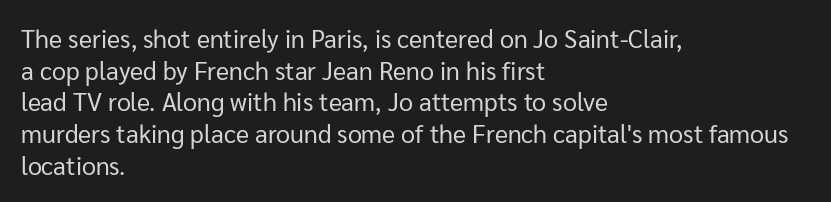
The characters are drawn with everyday or finer stroke widths. The string is rendered with underlining switched off. Leading matches the norm, producing a regular column. This sample uses plain, unmodified letter spacing.
